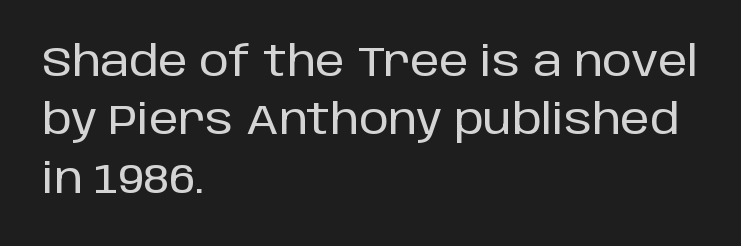
{"serif": "no", "italic": "no", "width": "normal", "stroke_contrast": "low", "x_height": "large", "monospaced": "no", "underline": "no", "align": "left", "line_spacing": "normal", "line_spacing_ratio": 1.39, "letter_spacing": "normal", "letter_spacing_em": 0.0, "glyph_px": 42}
